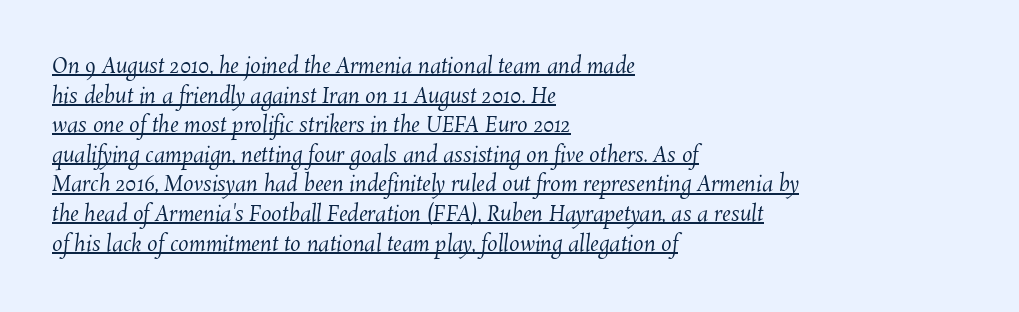
The image shows 21 px text type; set left-aligned, normal line spacing (1.41x), normal letter spacing, underlined.
